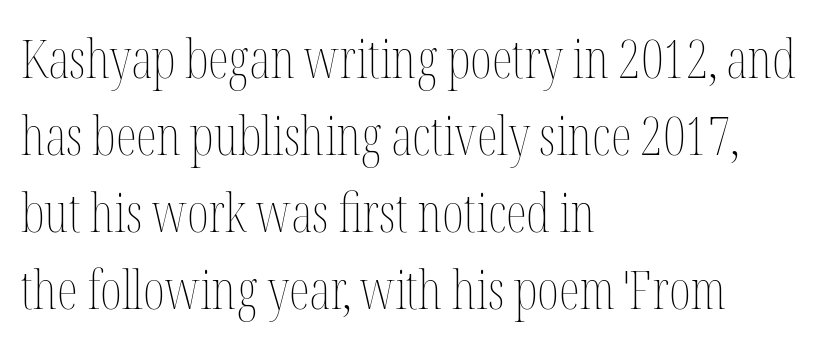
{"italic": "no", "bold": "no", "weight": "thin", "width": "condensed", "stroke_contrast": "medium", "x_height": "medium", "monospaced": "no", "underline": "no", "align": "left", "line_spacing": "normal", "line_spacing_ratio": 1.45, "letter_spacing": "normal", "letter_spacing_em": 0.0, "glyph_px": 53}
